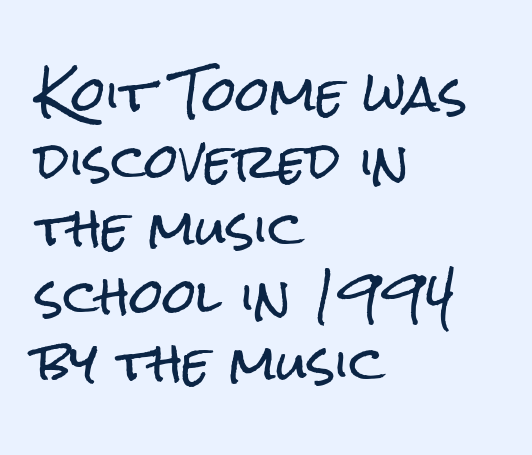
Vertical strokes here are truly vertical. The face used here is proportionally spaced, like ordinary book or web type. Notice how descenders clear the ascenders below comfortably — that's standard leading. Does the copy run flush right? No — it runs flush left. The face used here is rendered with its standard letterfit. Unlike a traditional serif, this face leaves its strokes unadorned.
